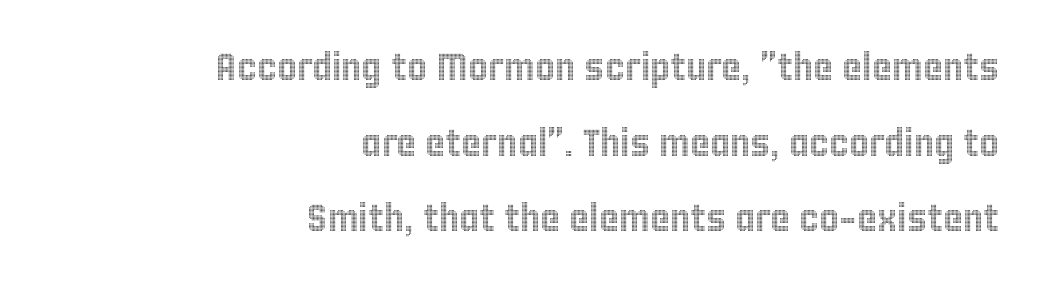
Words appear dense and cohesive because spacing is normal. Compared with typical paragraphs, the rows here are farther apart. No italicization has been applied; the sample stays upright. The ragged edge is on the left, which tells us the setting is flush right. Looks like regular typesetting: each glyph gets only the width it needs. The baseline area is clear.
